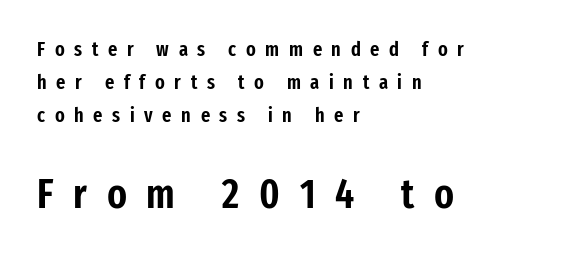
The image shows 41 px condensed sans-serif type, upright; set left-aligned, normal line spacing (1.65x), unusually wide letter spacing (+0.48 em), not underlined; the second (bottom) block is 2.05x larger; low stroke contrast and a medium x-height.
